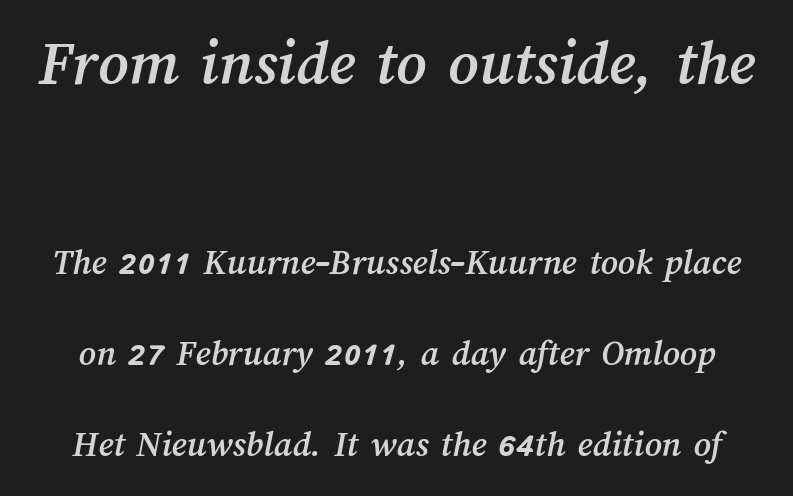
{"width": "normal", "stroke_contrast": "medium", "x_height": "medium", "monospaced": "no", "underline": "no", "line_spacing": "loose", "line_spacing_ratio": 2.46, "letter_spacing": "normal", "letter_spacing_em": 0.0, "larger_block": "first", "size_ratio": 1.76, "glyph_px": 65}
